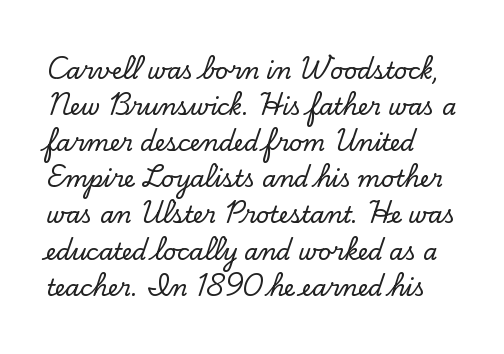
Q: Is the text italic (slanted)? A: Yes.
Q: Is the text underlined? A: No.
Q: How is the paragraph aligned? A: Left-aligned.
Q: Is the spacing between letters normal or unusually wide? A: Normal.
Q: Is the spacing between lines tight, normal or loose? A: Normal.
